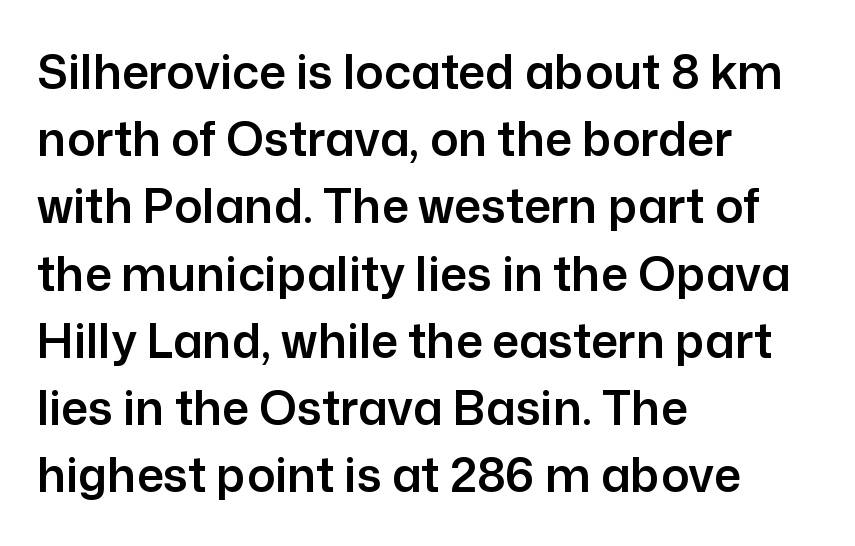
{"serif": "no", "italic": "no", "width": "normal", "stroke_contrast": "low", "x_height": "medium", "monospaced": "no", "underline": "no", "align": "left", "line_spacing": "normal", "line_spacing_ratio": 1.43, "letter_spacing": "normal", "letter_spacing_em": 0.0, "glyph_px": 47}
